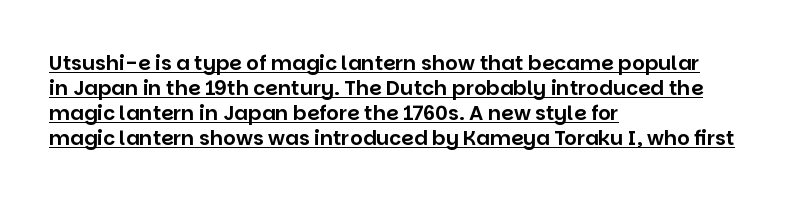
Q: Is the text italic (slanted)? A: No, it is upright.
Q: Is the text underlined? A: Yes.
Q: How is the paragraph aligned? A: Left-aligned.
Q: Is the spacing between letters normal or unusually wide? A: Normal.
Q: Is the spacing between lines tight, normal or loose? A: Normal.
